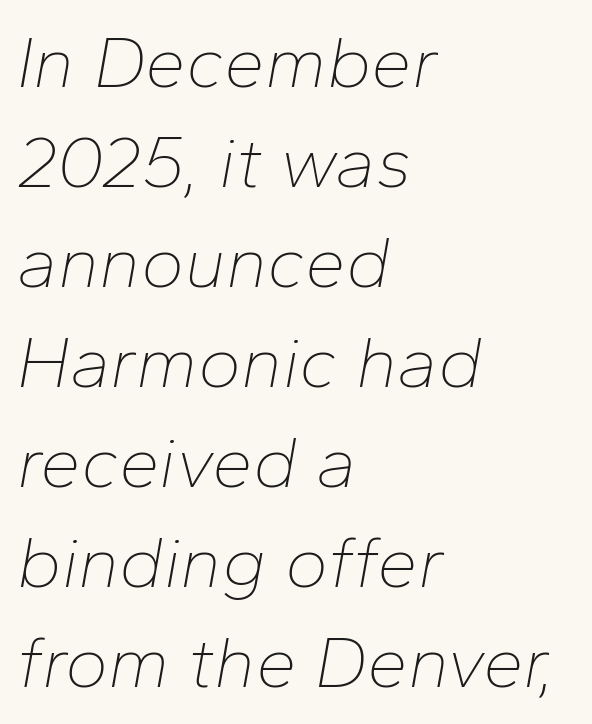
The image shows 73 px thin type, italic (leaning right); set left-aligned, normal line spacing (1.37x), normal letter spacing, not underlined; low stroke contrast and a medium x-height.
